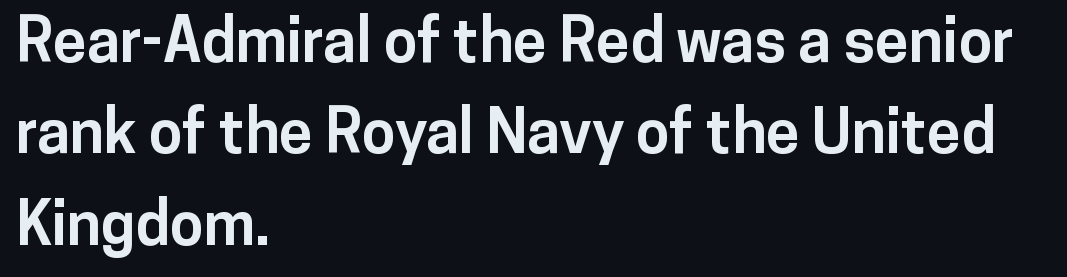
Q: Is the text bold? A: Yes.
Q: Is the text italic (slanted)? A: No, it is upright.
Q: Is the typeface a serif or a sans-serif typeface? A: Sans-serif.
Q: Is the text underlined? A: No.
Q: How is the paragraph aligned? A: Left-aligned.
Q: Is the spacing between letters normal or unusually wide? A: Normal.
Q: Is the spacing between lines tight, normal or loose? A: Normal.
Q: Width (condensed, normal, or wide)? A: Normal.
Q: Stroke contrast? A: Low.
Q: x-height? A: Medium.
Q: Monospaced? A: No.
